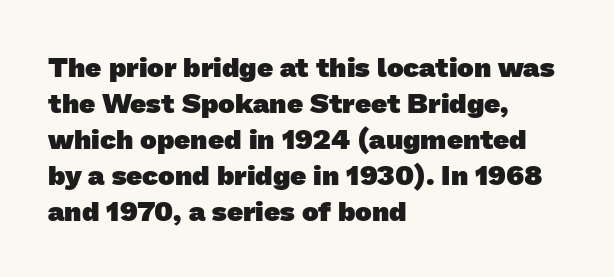
Q: Is the text bold? A: Yes.
Q: Is the typeface a serif or a sans-serif typeface? A: Sans-serif.
Q: Is the text underlined? A: No.
Q: How is the paragraph aligned? A: Left-aligned.
Q: Is the spacing between letters normal or unusually wide? A: Normal.
Q: Is the spacing between lines tight, normal or loose? A: Normal.
Q: Width (condensed, normal, or wide)? A: Normal.
Q: Stroke contrast? A: Low.
Q: x-height? A: Medium.
Q: Monospaced? A: No.
